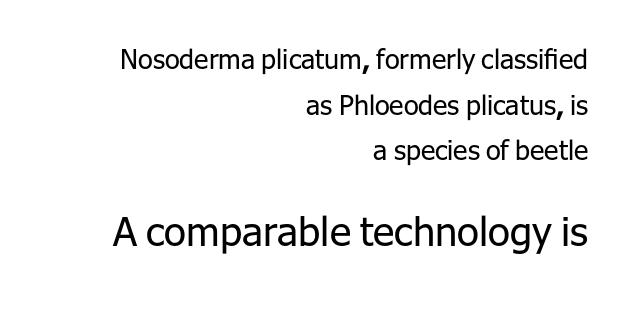
{"serif": "no", "italic": "no", "bold": "no", "weight": "regular", "width": "normal", "stroke_contrast": "low", "x_height": "medium", "monospaced": "no", "underline": "no", "align": "right", "line_spacing": "normal", "line_spacing_ratio": 1.69, "letter_spacing": "normal", "letter_spacing_em": 0.0, "larger_block": "second", "size_ratio": 1.48, "glyph_px": 40}
